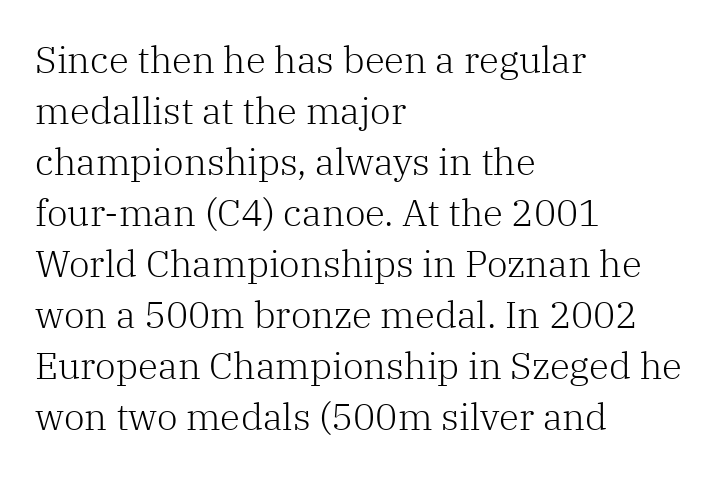
Upright lettering throughout. The rendering anchors every line to the left-hand side. In terms of letterform style, serifs are clearly present. Just letters on the line, the space beneath them empty. The face used here is proportionally spaced, like ordinary book or web type. How are the letters spaced? Ordinarily, with no added tracking.
